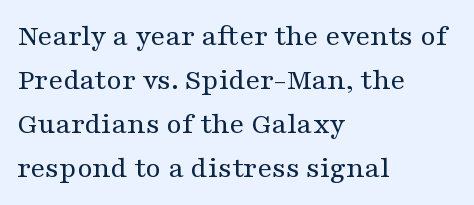
The image shows 31 px regular-weight, wide serif type, upright; set left-aligned, normal line spacing (1.42x), normal letter spacing, not underlined; medium stroke contrast and a medium x-height.
